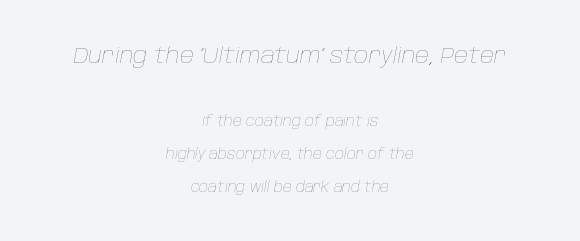
Summary of weight: not heavy and not bold. Reading down the column, the eye jumps a long way to each next line. Is the letter spacing exaggerated? No — it looks like the ordinary default. These two chunks differ in scale, with the top chunk taking the larger measure. The passage shown leans; its letterforms are oblique.
